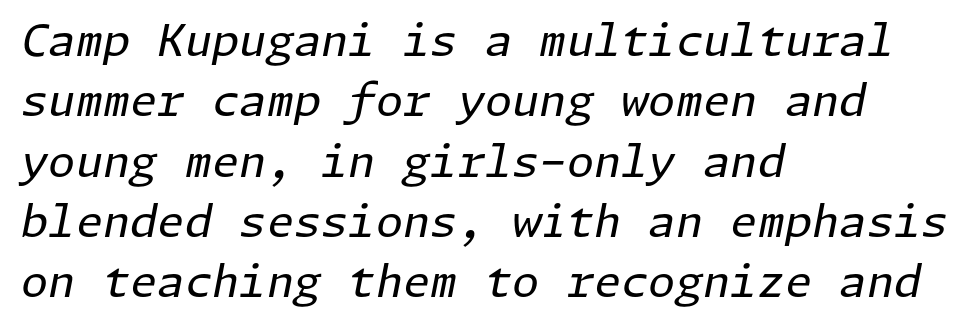
These lines sit exactly where default settings would place them. Think standard paragraph weight, or any step lighter than that. The text block is weighted toward the left margin, trailing off unevenly rightward. This rendering features lettering with no underline.
